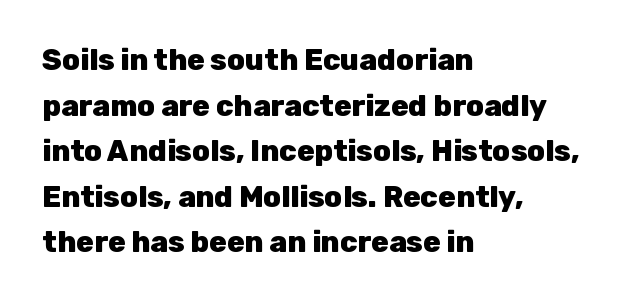
The image shows 29 px heavy sans-serif type, upright; set left-aligned, normal line spacing (1.57x), normal letter spacing, not underlined; low stroke contrast and a medium x-height.
